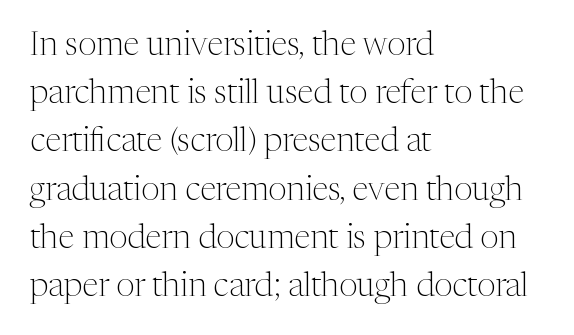
The letters stand upright; this is a roman face. These glyphs show unthickened strokes, regular width or finer. The rendering uses natural spacing where letterforms have individual widths. These lines stack with their left ends in a neat column. Summary of vertical rhythm: regular, with standard interline spacing.
